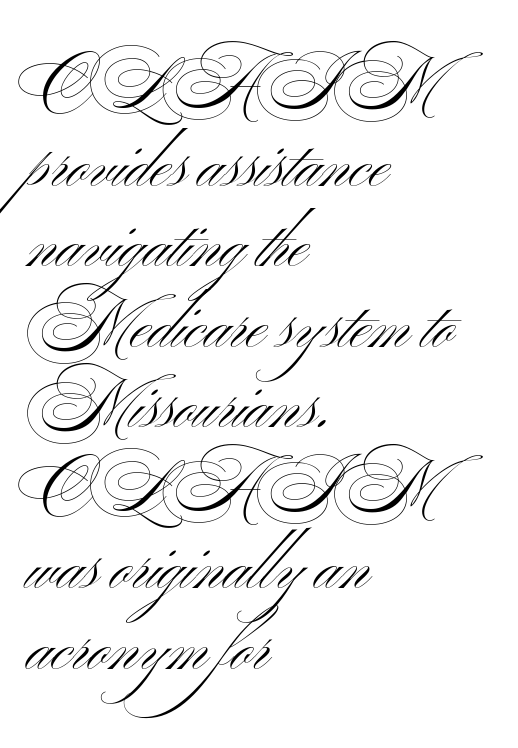
{"serif": "no", "bold": "no", "weight": "light", "width": "wide", "stroke_contrast": "medium", "x_height": "small", "monospaced": "no", "underline": "no", "align": "left", "line_spacing_ratio": 1.22, "letter_spacing": "normal", "letter_spacing_em": 0.0, "glyph_px": 66}
